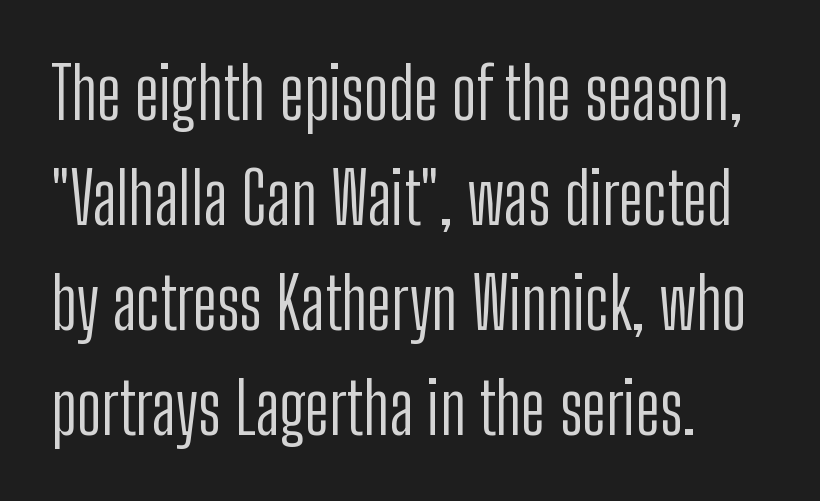
{"serif": "no", "italic": "no", "bold": "no", "weight": "light", "width": "condensed", "stroke_contrast": "low", "x_height": "medium", "monospaced": "no", "underline": "no", "align": "left", "line_spacing": "normal", "line_spacing_ratio": 1.5, "letter_spacing": "normal", "letter_spacing_em": 0.0, "glyph_px": 70}
